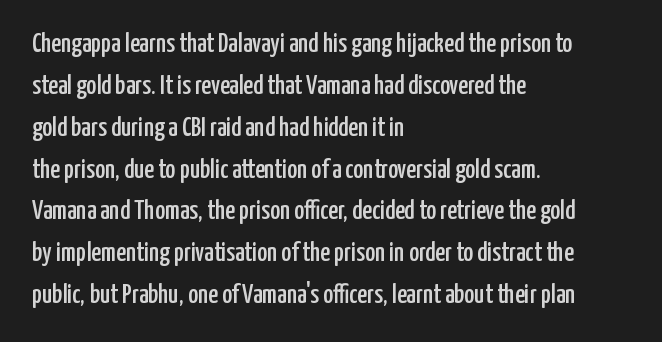
{"italic": "no", "underline": "no", "align": "left", "line_spacing": "normal", "line_spacing_ratio": 1.55, "letter_spacing": "normal", "letter_spacing_em": 0.0, "glyph_px": 27}
